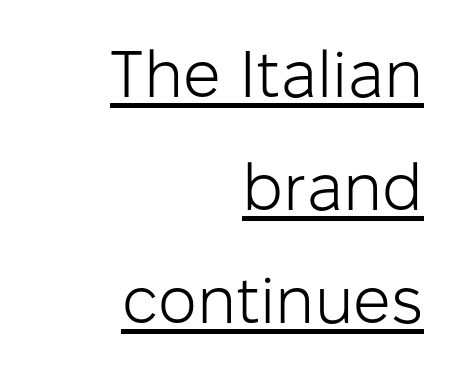
Q: Is the text bold? A: No.
Q: Is the text italic (slanted)? A: No, it is upright.
Q: Is the typeface a serif or a sans-serif typeface? A: Sans-serif.
Q: Is the text underlined? A: Yes.
Q: How is the paragraph aligned? A: Right-aligned.
Q: Is the spacing between letters normal or unusually wide? A: Normal.
Q: Width (condensed, normal, or wide)? A: Normal.
Q: Stroke contrast? A: Low.
Q: x-height? A: Medium.
Q: Monospaced? A: No.
